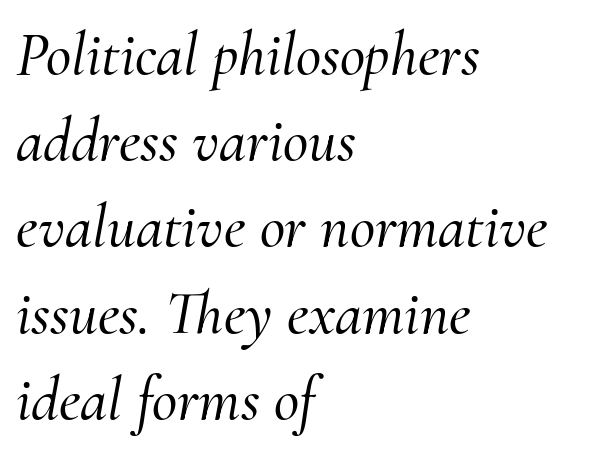
The image shows 62 px serif type, italic (leaning right); set left-aligned, normal line spacing (1.39x), normal letter spacing, not underlined; medium stroke contrast and a small x-height.
